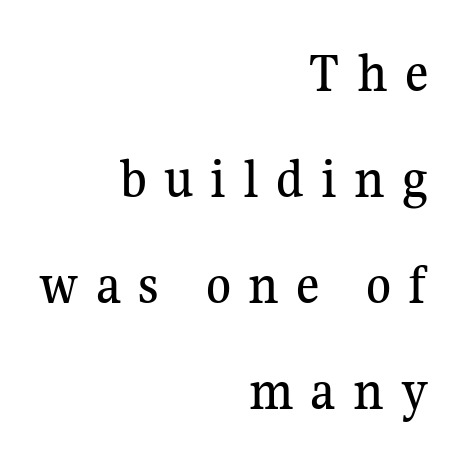
Q: Is the text italic (slanted)? A: No, it is upright.
Q: Is the typeface a serif or a sans-serif typeface? A: Serif.
Q: Is the text underlined? A: No.
Q: How is the paragraph aligned? A: Right-aligned.
Q: Is the spacing between letters normal or unusually wide? A: Unusually wide.
Q: Width (condensed, normal, or wide)? A: Normal.
Q: Stroke contrast? A: Medium.
Q: x-height? A: Medium.
Q: Monospaced? A: No.
